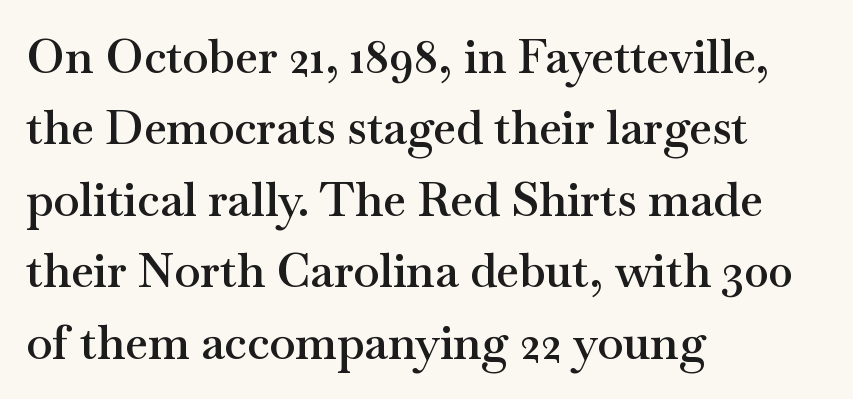
{"serif": "yes", "italic": "no", "bold": "semi", "weight": "semibold", "width": "wide", "stroke_contrast": "medium", "x_height": "small", "monospaced": "no", "underline": "no", "align": "left", "line_spacing": "normal", "line_spacing_ratio": 1.52, "letter_spacing": "normal", "letter_spacing_em": 0.0, "glyph_px": 47}
